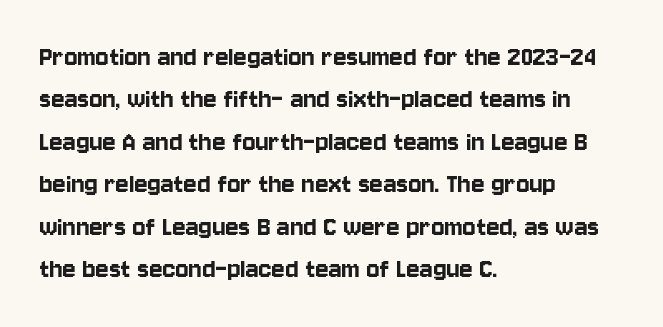
The image shows 31 px condensed sans-serif type, upright; set left-aligned, normal line spacing (1.37x), normal letter spacing, not underlined; low stroke contrast and a large x-height.
